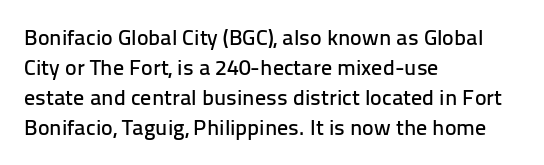
Decoration check: the copy has no underline. A roman cut, with each character standing at attention. The line-height multiplier appears to be the usual default. In CSS terms this would be text-align: left. Words appear dense and cohesive because spacing is normal.
